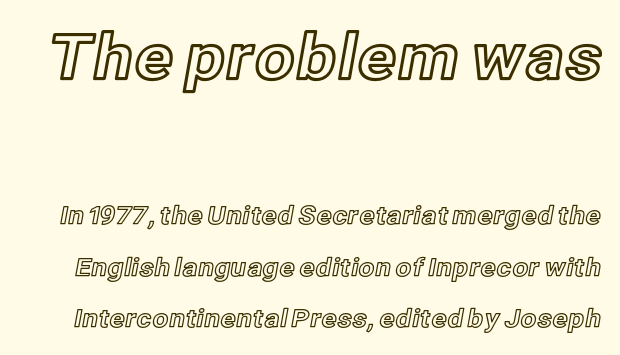
The image shows 63 px text type; set loose line spacing (2.06x), normal letter spacing, not underlined; the first (top) block is 2.52x larger; a medium x-height.
